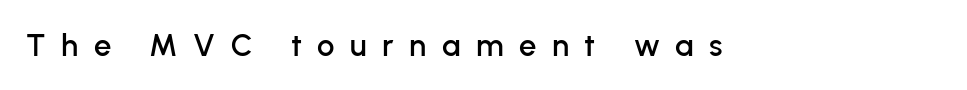
The image shows 31 px sans-serif type, upright; set unusually wide letter spacing (+0.5 em), not underlined; low stroke contrast and a medium x-height.
